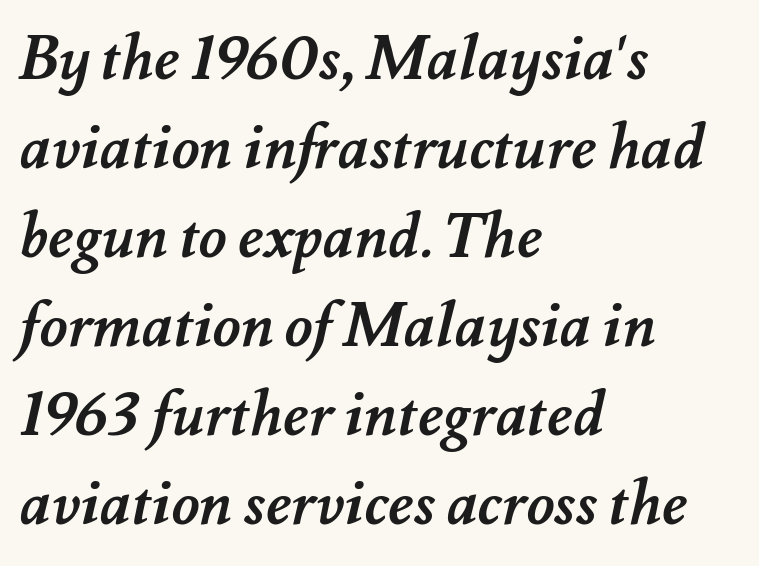
{"bold": "yes", "weight": "semibold", "width": "normal", "stroke_contrast": "medium", "x_height": "small", "monospaced": "no", "underline": "no", "align": "left", "line_spacing": "normal", "line_spacing_ratio": 1.46, "letter_spacing": "normal", "letter_spacing_em": 0.0, "glyph_px": 61}
